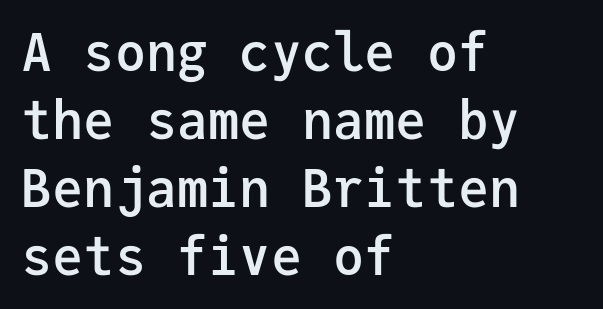
The words here are not underlined. The letters march in equal steps, a hallmark of fixed-pitch type. Each word holds together tightly as a unit, with standard inter-letter gaps. This is the regular roman posture of the typeface. Students, observe: this is what conventionally led text looks like. Typeset ragged right — the left edge is the straight one.
